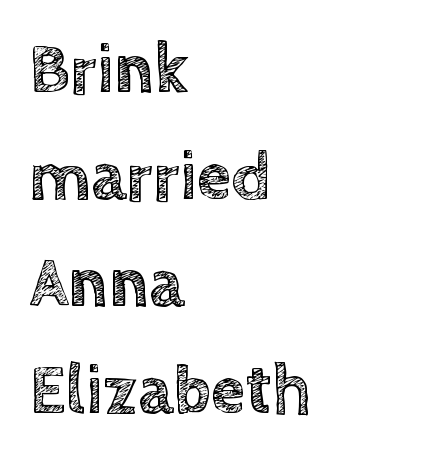
A typesetter would call this proportional, since set widths differ per character. Underlining? Definitely not there. Every row of glyphs begins at an identical x-position on the left. What's the leading like? Ordinary, nothing unusual. Rendered with straight, roman letterforms. This rendering leaves character spacing at its baseline value.
